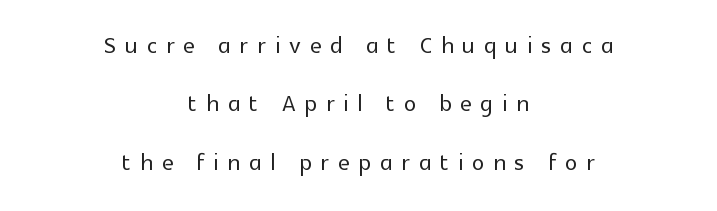
{"serif": "no", "italic": "no", "width": "normal", "x_height": "medium", "monospaced": "no", "underline": "no", "align": "center", "line_spacing_ratio": 1.88, "letter_spacing": "wide", "letter_spacing_em": 0.29, "glyph_px": 31}
